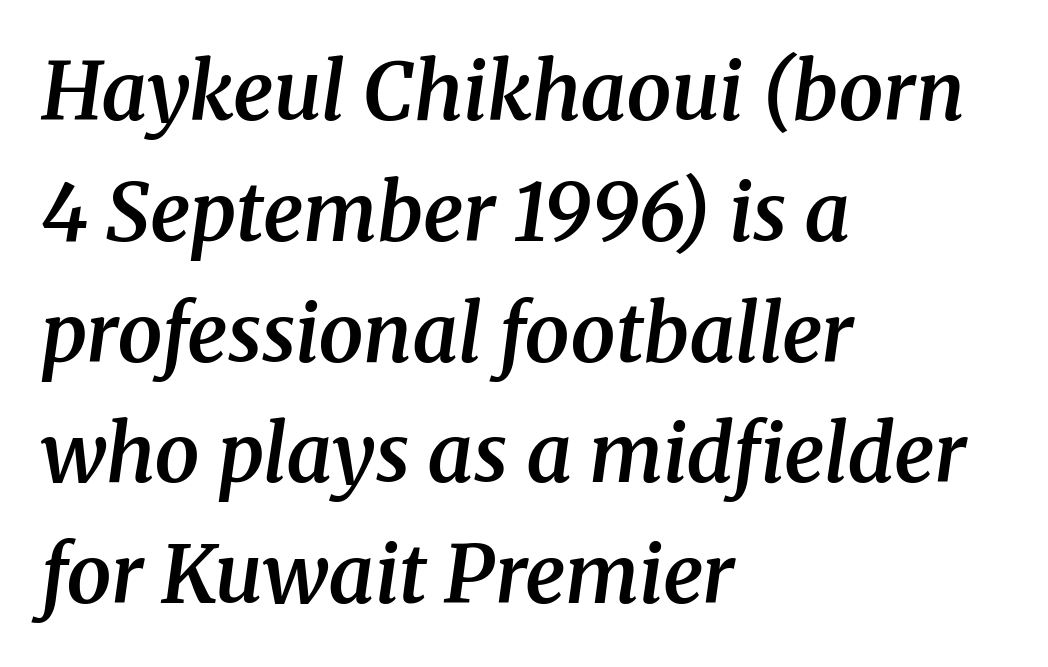
The image shows 80 px semibold serif type, italic (leaning right); set left-aligned, normal line spacing (1.51x), normal letter spacing, not underlined; medium stroke contrast and a medium x-height.
